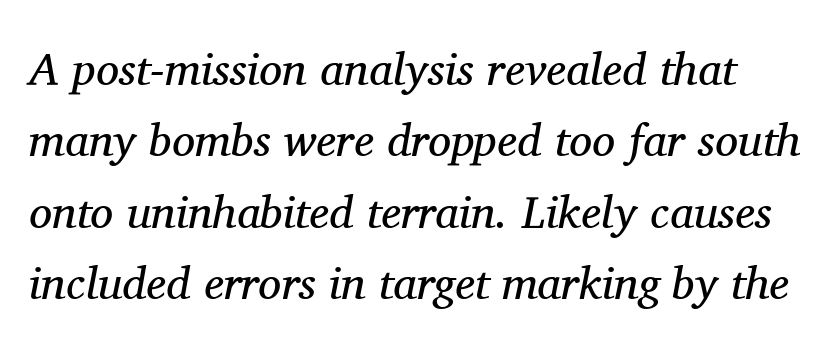
Q: Is the text bold? A: No.
Q: Is the text italic (slanted)? A: Yes, it leans right by about 11 degrees.
Q: Is the typeface a serif or a sans-serif typeface? A: Serif.
Q: Is the text underlined? A: No.
Q: Is the spacing between letters normal or unusually wide? A: Normal.
Q: Is the spacing between lines tight, normal or loose? A: Normal.
Q: Width (condensed, normal, or wide)? A: Normal.
Q: Stroke contrast? A: Medium.
Q: x-height? A: Medium.
Q: Monospaced? A: No.
